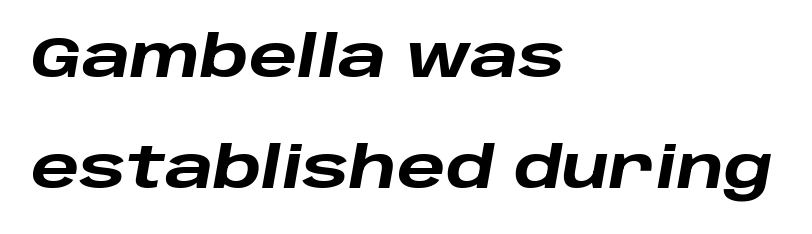
Q: Is the text bold? A: Yes.
Q: Is the text italic (slanted)? A: Yes, it leans right by about 10 degrees.
Q: Is the text underlined? A: No.
Q: How is the paragraph aligned? A: Left-aligned.
Q: Is the spacing between letters normal or unusually wide? A: Normal.
Q: Is the spacing between lines tight, normal or loose? A: Loose.
Q: Width (condensed, normal, or wide)? A: Wide.
Q: Stroke contrast? A: Low.
Q: x-height? A: Large.
Q: Monospaced? A: No.
